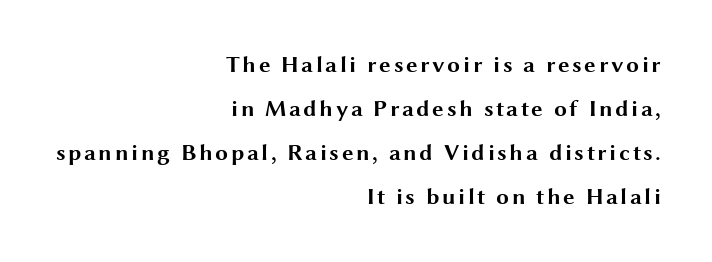
{"italic": "no", "bold": "yes", "underline": "no", "align": "right", "line_spacing": "loose", "line_spacing_ratio": 1.92, "glyph_px": 23}
